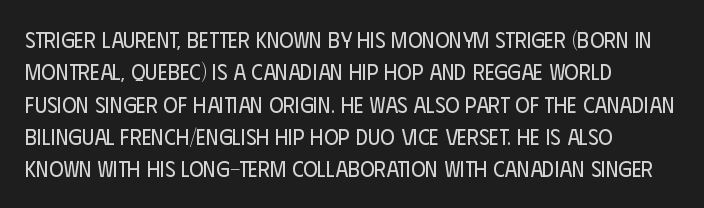
{"italic": "no", "bold": "no", "underline": "no", "align": "left", "line_spacing": "normal", "line_spacing_ratio": 1.47, "letter_spacing": "normal", "letter_spacing_em": 0.0, "glyph_px": 22}
